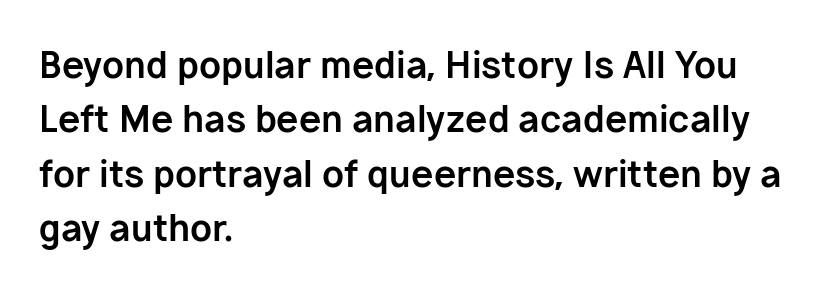
Nope, no serifs anywhere on these letters. Descenders hang freely into open space. The face used here is proportionally spaced, like ordinary book or web type. Compared with a centered layout, this one pins lines to the left instead. Vertically, the passage feels balanced, rows spaced as you'd expect.
